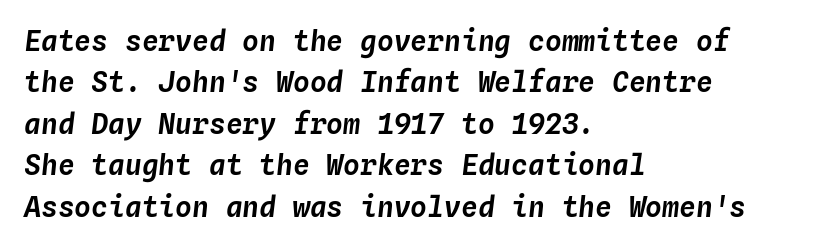
{"italic": "yes", "lean": "right", "slant_degrees": 4, "width": "normal", "stroke_contrast": "low", "x_height": "medium", "monospaced": "yes", "underline": "no", "align": "left", "line_spacing": "normal", "line_spacing_ratio": 1.48, "letter_spacing": "normal", "letter_spacing_em": 0.0, "glyph_px": 28}
